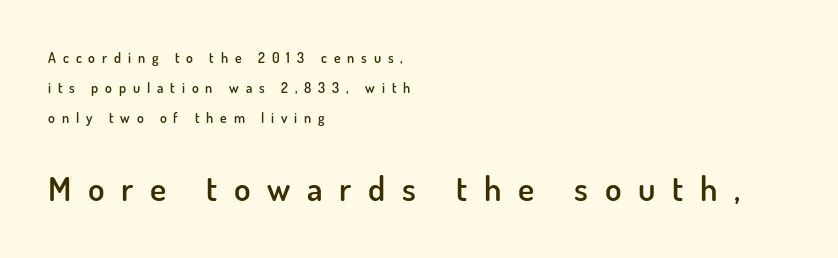
Compared with a centered layout, this one pins lines to the left instead. A typesetter would call this heavily tracked-out type. Each row of text sits above clean, open space. Regarding serifs, this sample does without them. Every character sits straight up, as roman type does. The rendering uses a large line-height, opening up the rows.
